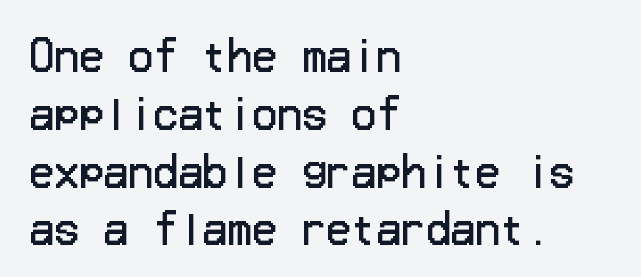
Q: Is the text bold? A: No.
Q: Is the text italic (slanted)? A: No, it is upright.
Q: Is the typeface a serif or a sans-serif typeface? A: Sans-serif.
Q: Is the text underlined? A: No.
Q: How is the paragraph aligned? A: Left-aligned.
Q: Is the spacing between letters normal or unusually wide? A: Normal.
Q: Is the spacing between lines tight, normal or loose? A: Normal.
Q: Width (condensed, normal, or wide)? A: Normal.
Q: Stroke contrast? A: Low.
Q: x-height? A: Medium.
